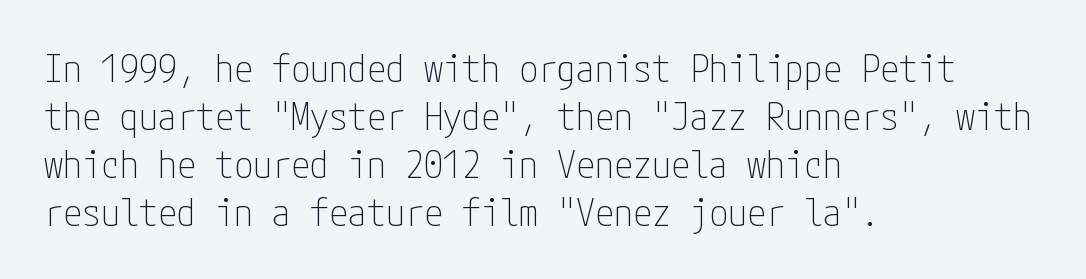
The image shows 38 px thin, condensed sans-serif type, upright; set left-aligned, normal line spacing (1.26x), normal letter spacing, not underlined; low stroke contrast and a medium x-height.
